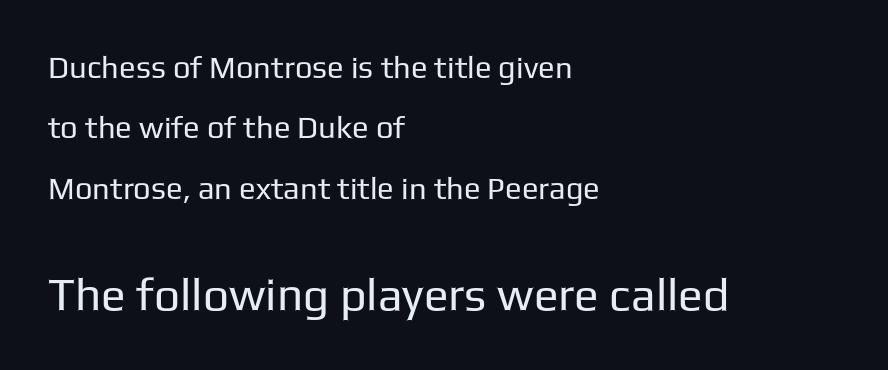
The image shows 46 px regular-weight sans-serif type, upright; set left-aligned, loose line spacing (1.95x), normal letter spacing, not underlined; the second (bottom) block is 1.48x larger; low stroke contrast and a medium x-height.
